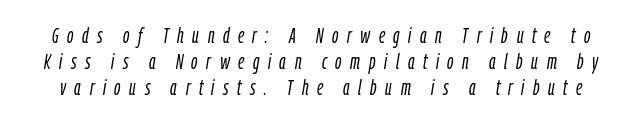
{"italic": "yes", "lean": "right", "slant_degrees": 9, "bold": "no", "underline": "no", "line_spacing_ratio": 1.19, "letter_spacing": "wide", "letter_spacing_em": 0.39, "glyph_px": 22}
